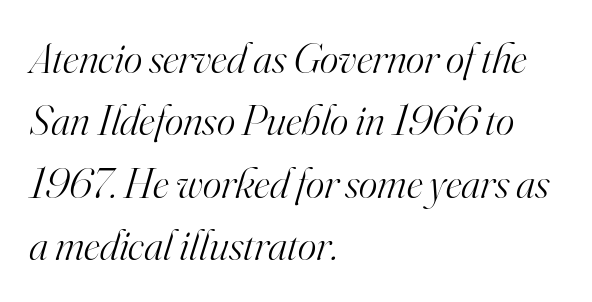
{"serif": "yes", "italic": "yes", "lean": "right", "slant_degrees": 16, "bold": "no", "weight": "light", "width": "normal", "stroke_contrast": "high", "x_height": "small", "monospaced": "no", "underline": "no", "align": "left", "line_spacing": "normal", "line_spacing_ratio": 1.42, "letter_spacing": "normal", "letter_spacing_em": 0.0, "glyph_px": 44}
